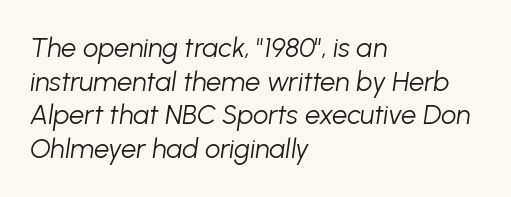
{"italic": "yes", "lean": "right", "slant_degrees": 8, "bold": "no", "underline": "no", "align": "left", "line_spacing": "normal", "line_spacing_ratio": 1.25, "letter_spacing": "normal", "letter_spacing_em": 0.0, "glyph_px": 27}
